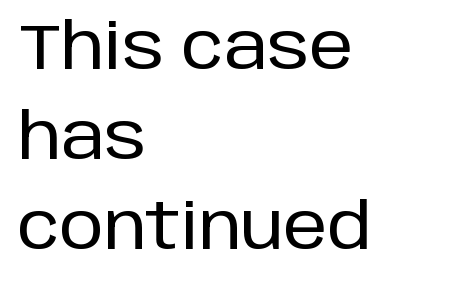
Q: Is the text italic (slanted)? A: No, it is upright.
Q: Is the typeface a serif or a sans-serif typeface? A: Sans-serif.
Q: Is the text underlined? A: No.
Q: How is the paragraph aligned? A: Left-aligned.
Q: Is the spacing between letters normal or unusually wide? A: Normal.
Q: Is the spacing between lines tight, normal or loose? A: Normal.
Q: Width (condensed, normal, or wide)? A: Normal.
Q: Stroke contrast? A: Low.
Q: x-height? A: Large.
Q: Monospaced? A: No.
